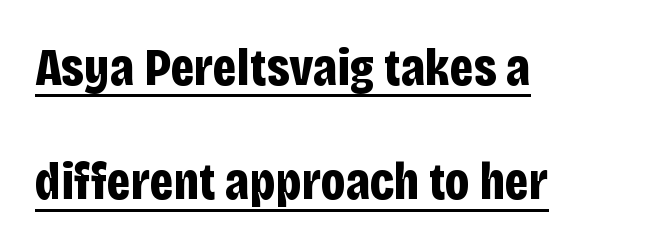
Q: Is the text bold? A: Yes.
Q: Is the text italic (slanted)? A: No, it is upright.
Q: Is the typeface a serif or a sans-serif typeface? A: Sans-serif.
Q: Is the text underlined? A: Yes.
Q: How is the paragraph aligned? A: Left-aligned.
Q: Is the spacing between letters normal or unusually wide? A: Normal.
Q: Is the spacing between lines tight, normal or loose? A: Loose.
Q: Width (condensed, normal, or wide)? A: Condensed.
Q: Stroke contrast? A: Low.
Q: x-height? A: Large.
Q: Monospaced? A: No.
